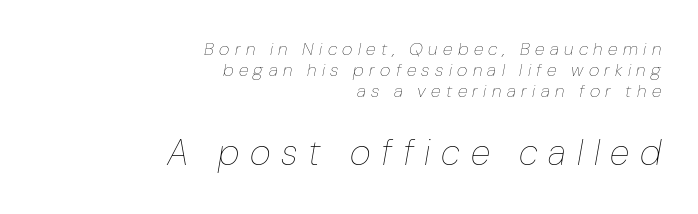
{"italic": "yes", "lean": "right", "slant_degrees": 10, "bold": "no", "weight": "thin", "width": "normal", "stroke_contrast": "low", "x_height": "medium", "monospaced": "no", "underline": "no", "align": "right", "line_spacing_ratio": 1.17, "letter_spacing": "wide", "letter_spacing_em": 0.3, "larger_block": "second", "size_ratio": 2.0, "glyph_px": 36}
